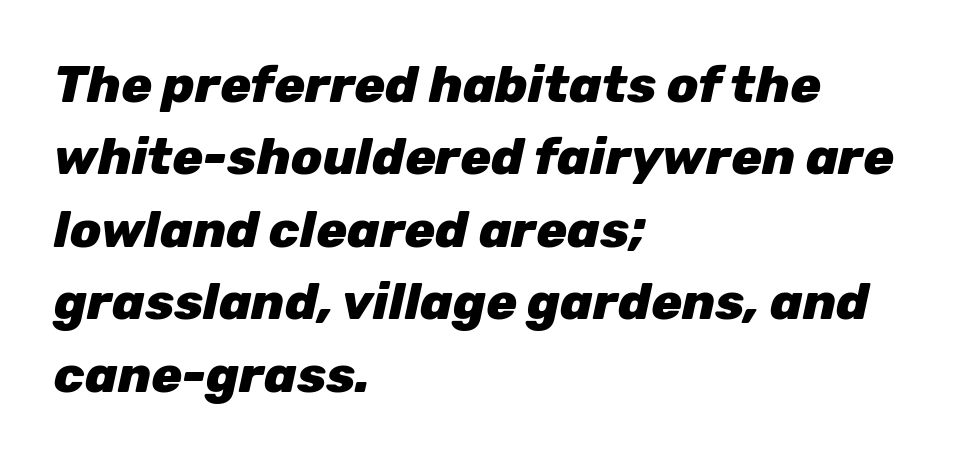
The image shows 51 px heavy type, italic (leaning right); set left-aligned, normal line spacing (1.42x), normal letter spacing, not underlined; low stroke contrast and a medium x-height.
